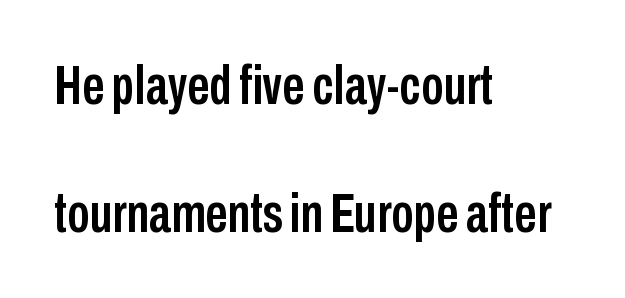
{"serif": "no", "italic": "no", "width": "condensed", "stroke_contrast": "low", "x_height": "medium", "monospaced": "no", "underline": "no", "align": "left", "line_spacing": "loose", "line_spacing_ratio": 2.28, "letter_spacing": "normal", "letter_spacing_em": 0.0, "glyph_px": 56}
